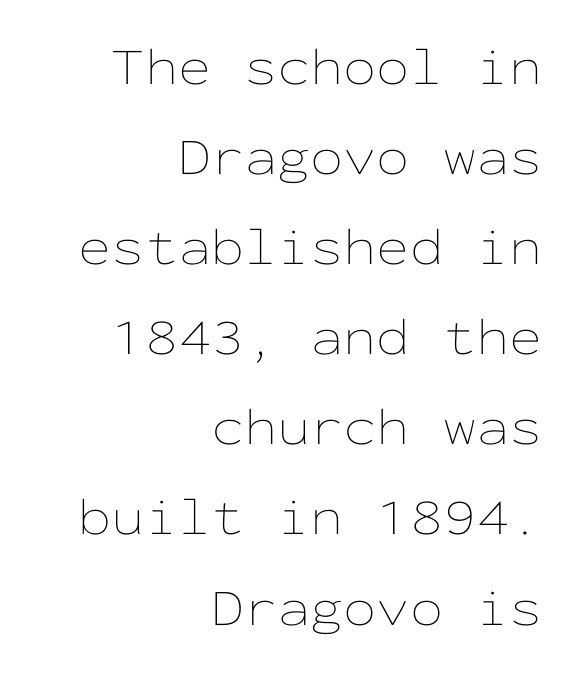
The image shows 53 px thin, wide type, upright, monospaced; set right-aligned, normal line spacing (1.7x), normal letter spacing, not underlined; low stroke contrast and a medium x-height.
